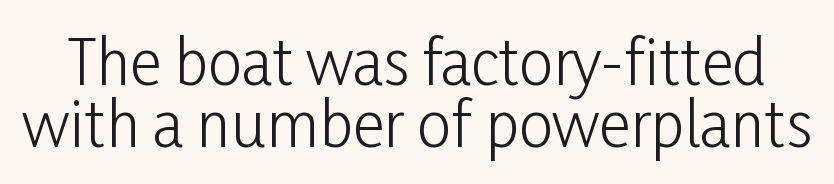
{"serif": "no", "italic": "no", "bold": "no", "weight": "light", "width": "condensed", "stroke_contrast": "low", "x_height": "medium", "monospaced": "no", "underline": "no", "line_spacing": "tight", "line_spacing_ratio": 1.02, "letter_spacing": "normal", "letter_spacing_em": 0.0, "glyph_px": 61}
